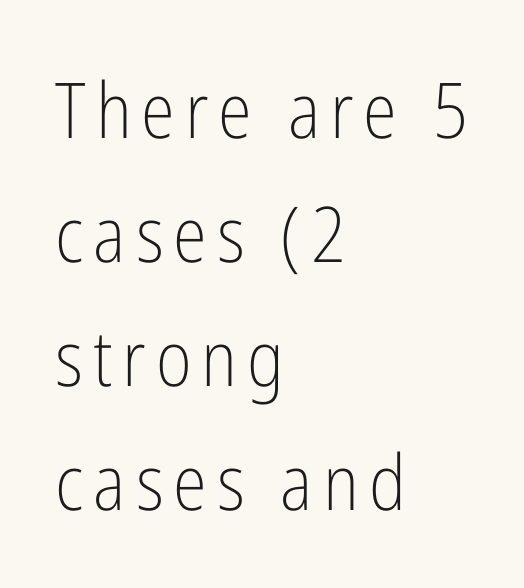
{"serif": "no", "italic": "no", "bold": "no", "weight": "light", "width": "condensed", "stroke_contrast": "low", "x_height": "medium", "monospaced": "no", "underline": "no", "align": "left", "line_spacing": "normal", "line_spacing_ratio": 1.61, "glyph_px": 77}
